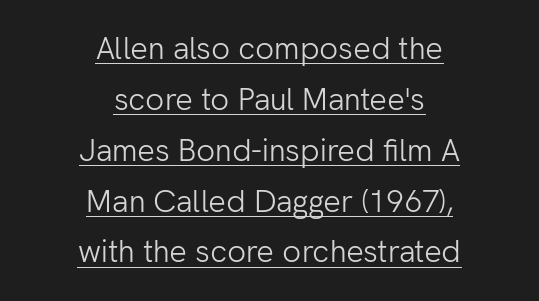
{"serif": "no", "italic": "no", "bold": "no", "weight": "light", "width": "normal", "stroke_contrast": "low", "x_height": "medium", "monospaced": "no", "underline": "yes", "align": "center", "line_spacing": "normal", "line_spacing_ratio": 1.64, "letter_spacing": "normal", "letter_spacing_em": 0.0, "glyph_px": 31}
